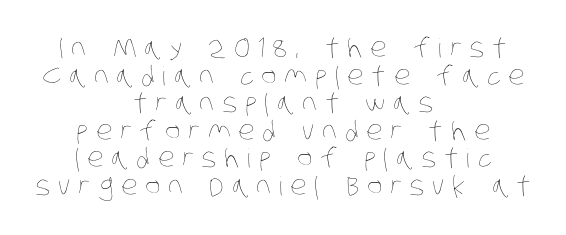
Q: Is the text bold? A: No.
Q: Is the text underlined? A: No.
Q: How is the paragraph aligned? A: Centered.
Q: Is the spacing between letters normal or unusually wide? A: Unusually wide.
Q: Is the spacing between lines tight, normal or loose? A: Tight.
